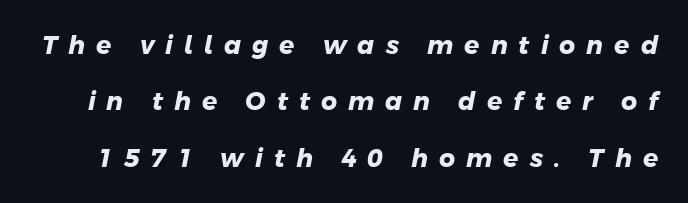
{"bold": "yes", "underline": "no", "line_spacing": "loose", "line_spacing_ratio": 2.26, "letter_spacing": "wide", "letter_spacing_em": 0.44, "glyph_px": 25}
